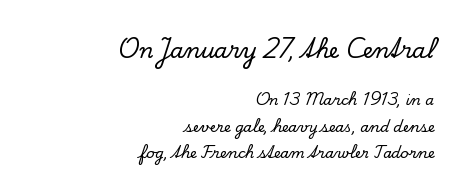
The letters in the upper block stand taller than those in the block below. The leading is generous, giving the passage an open texture. All the whitespace from short lines collects on the left. Descenders are the only things crossing below the line. Nobody touched the tracking dial on this one.
